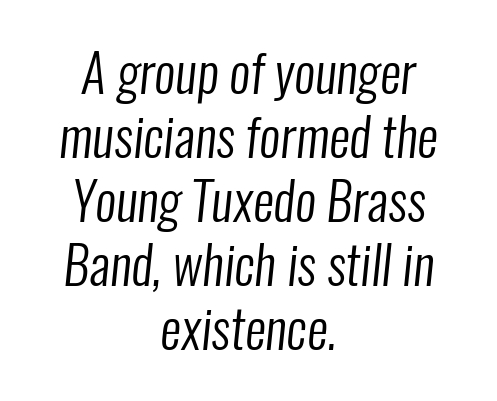
Q: Is the text bold? A: No.
Q: Is the typeface a serif or a sans-serif typeface? A: Sans-serif.
Q: Is the text underlined? A: No.
Q: How is the paragraph aligned? A: Centered.
Q: Is the spacing between letters normal or unusually wide? A: Normal.
Q: Width (condensed, normal, or wide)? A: Condensed.
Q: Stroke contrast? A: Low.
Q: x-height? A: Medium.
Q: Monospaced? A: No.
